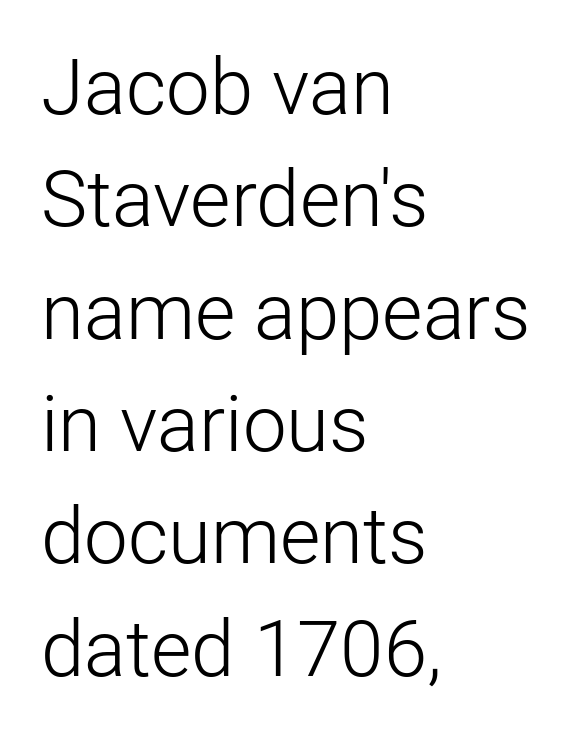
Q: Is the text bold? A: No.
Q: Is the text italic (slanted)? A: No, it is upright.
Q: Is the typeface a serif or a sans-serif typeface? A: Sans-serif.
Q: Is the text underlined? A: No.
Q: How is the paragraph aligned? A: Left-aligned.
Q: Is the spacing between letters normal or unusually wide? A: Normal.
Q: Is the spacing between lines tight, normal or loose? A: Normal.
Q: Width (condensed, normal, or wide)? A: Normal.
Q: Stroke contrast? A: Low.
Q: x-height? A: Medium.
Q: Monospaced? A: No.
